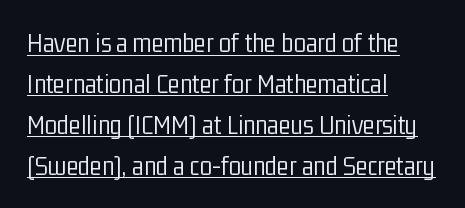
Q: Is the text bold? A: No.
Q: Is the text italic (slanted)? A: No, it is upright.
Q: Is the typeface a serif or a sans-serif typeface? A: Sans-serif.
Q: Is the text underlined? A: Yes.
Q: How is the paragraph aligned? A: Left-aligned.
Q: Is the spacing between letters normal or unusually wide? A: Normal.
Q: Is the spacing between lines tight, normal or loose? A: Normal.
Q: Width (condensed, normal, or wide)? A: Condensed.
Q: Stroke contrast? A: Low.
Q: x-height? A: Medium.
Q: Monospaced? A: No.
